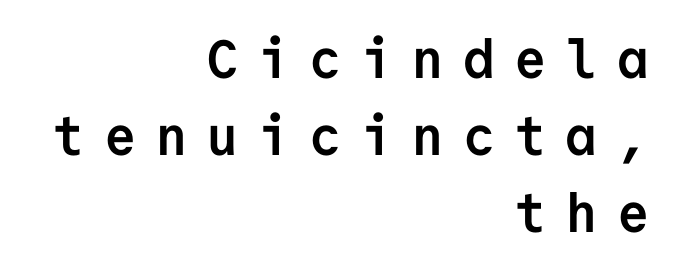
Q: Is the text bold? A: Yes.
Q: Is the text italic (slanted)? A: No, it is upright.
Q: Is the typeface a serif or a sans-serif typeface? A: Sans-serif.
Q: Is the text underlined? A: No.
Q: How is the paragraph aligned? A: Right-aligned.
Q: Is the spacing between letters normal or unusually wide? A: Unusually wide.
Q: Is the spacing between lines tight, normal or loose? A: Normal.
Q: Width (condensed, normal, or wide)? A: Normal.
Q: Stroke contrast? A: Low.
Q: x-height? A: Medium.
Q: Monospaced? A: Yes.
